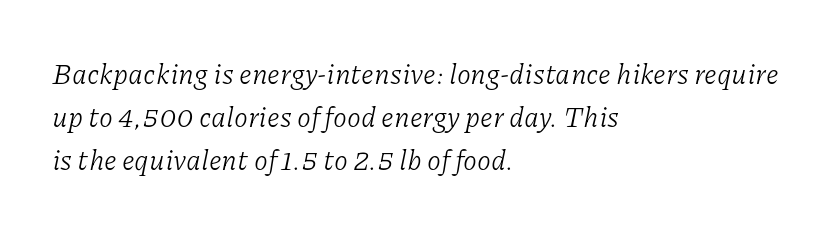
In terms of posture, this sample is oblique. Each letter keeps its own natural width here, so spacing adapts to shape. Underlining? Definitely not there. Reading down the column, the eye jumps a familiar distance to each next line.
